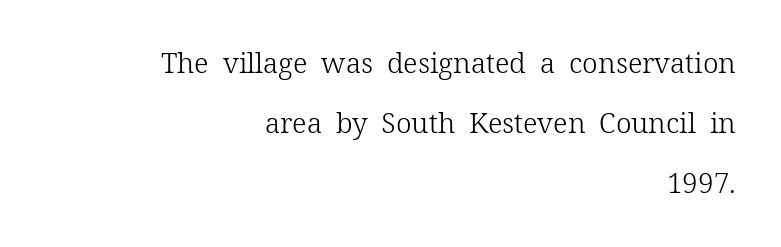
The image shows 28 px light serif type, upright; set right-aligned, loose line spacing (2.14x), normal letter spacing, not underlined; low stroke contrast and a medium x-height.
